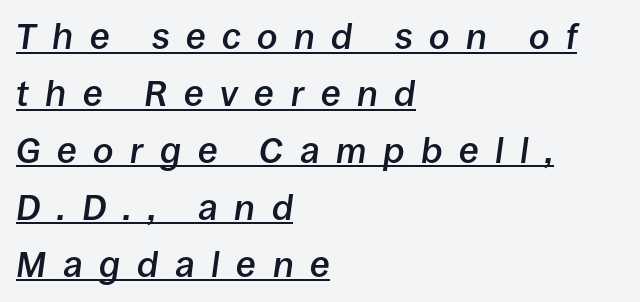
The image shows 36 px semibold type, italic (leaning right); set left-aligned, normal line spacing (1.58x), unusually wide letter spacing (+0.46 em), underlined; low stroke contrast and a large x-height.
